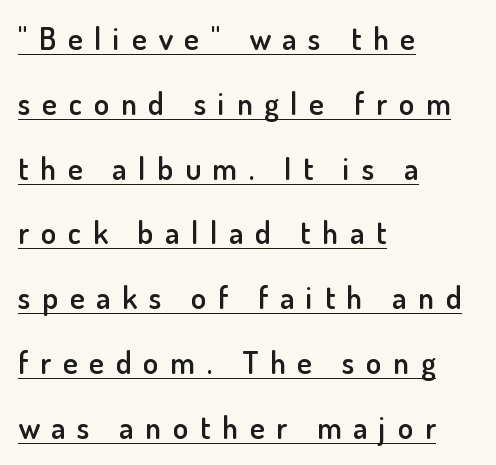
Q: Is the text bold? A: Semi-bold.
Q: Is the text italic (slanted)? A: No, it is upright.
Q: Is the typeface a serif or a sans-serif typeface? A: Sans-serif.
Q: Is the text underlined? A: Yes.
Q: How is the paragraph aligned? A: Left-aligned.
Q: Is the spacing between letters normal or unusually wide? A: Unusually wide.
Q: Is the spacing between lines tight, normal or loose? A: Loose.
Q: Width (condensed, normal, or wide)? A: Normal.
Q: Stroke contrast? A: Low.
Q: x-height? A: Small.
Q: Monospaced? A: No.
